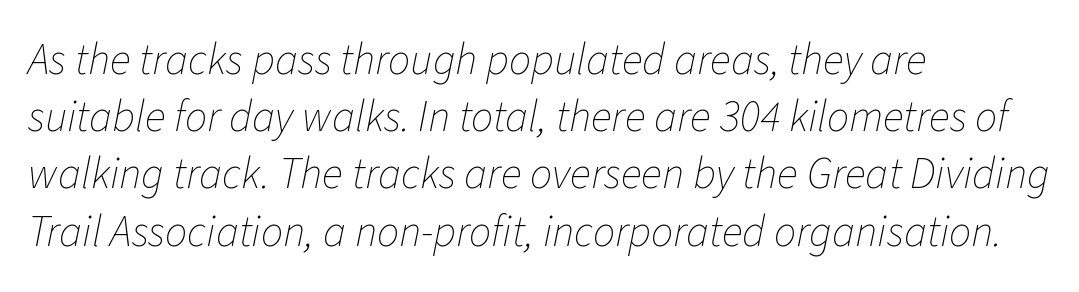
Q: Is the text bold? A: No.
Q: Is the text italic (slanted)? A: Yes, it leans right by about 11 degrees.
Q: Is the text underlined? A: No.
Q: How is the paragraph aligned? A: Left-aligned.
Q: Is the spacing between letters normal or unusually wide? A: Normal.
Q: Is the spacing between lines tight, normal or loose? A: Normal.
Q: Width (condensed, normal, or wide)? A: Normal.
Q: Stroke contrast? A: Low.
Q: x-height? A: Medium.
Q: Monospaced? A: No.
